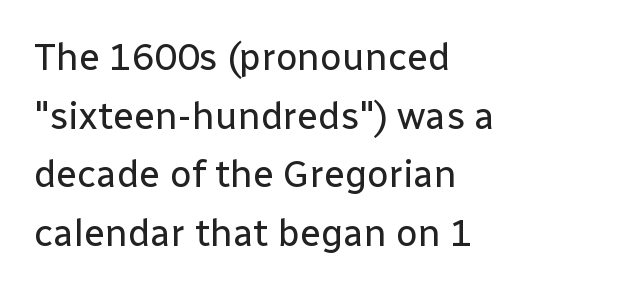
{"serif": "no", "italic": "no", "bold": "no", "weight": "regular", "width": "normal", "stroke_contrast": "low", "x_height": "medium", "monospaced": "no", "underline": "no", "align": "left", "line_spacing": "normal", "line_spacing_ratio": 1.54, "letter_spacing": "normal", "letter_spacing_em": 0.0, "glyph_px": 38}
